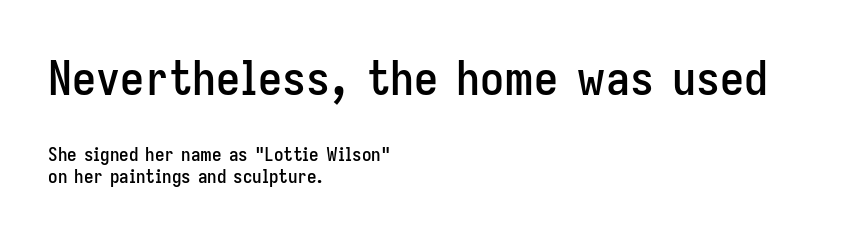
The image shows 48 px condensed sans-serif type, upright; set left-aligned, line spacing 1.16x, normal letter spacing, not underlined; the first (top) block is 2.53x larger; low stroke contrast and a medium x-height.
